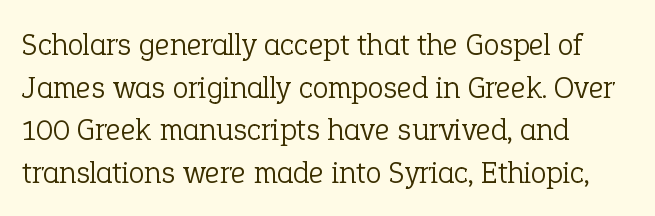
Q: Is the text bold? A: No.
Q: Is the text italic (slanted)? A: No, it is upright.
Q: Is the typeface a serif or a sans-serif typeface? A: Serif.
Q: Is the text underlined? A: No.
Q: How is the paragraph aligned? A: Left-aligned.
Q: Is the spacing between letters normal or unusually wide? A: Normal.
Q: Is the spacing between lines tight, normal or loose? A: Normal.
Q: Width (condensed, normal, or wide)? A: Normal.
Q: Stroke contrast? A: Low.
Q: x-height? A: Medium.
Q: Monospaced? A: No.
